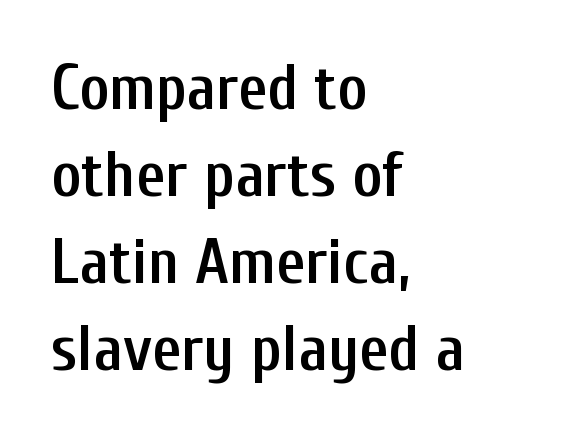
Serifs: no, the terminals of the letterforms are clean. These lines are rendered in a variable-pitch font. One glance says typical: line gaps are just what's usual. In CSS terms this would be text-align: left. A typesetter would call this zero additional tracking.
